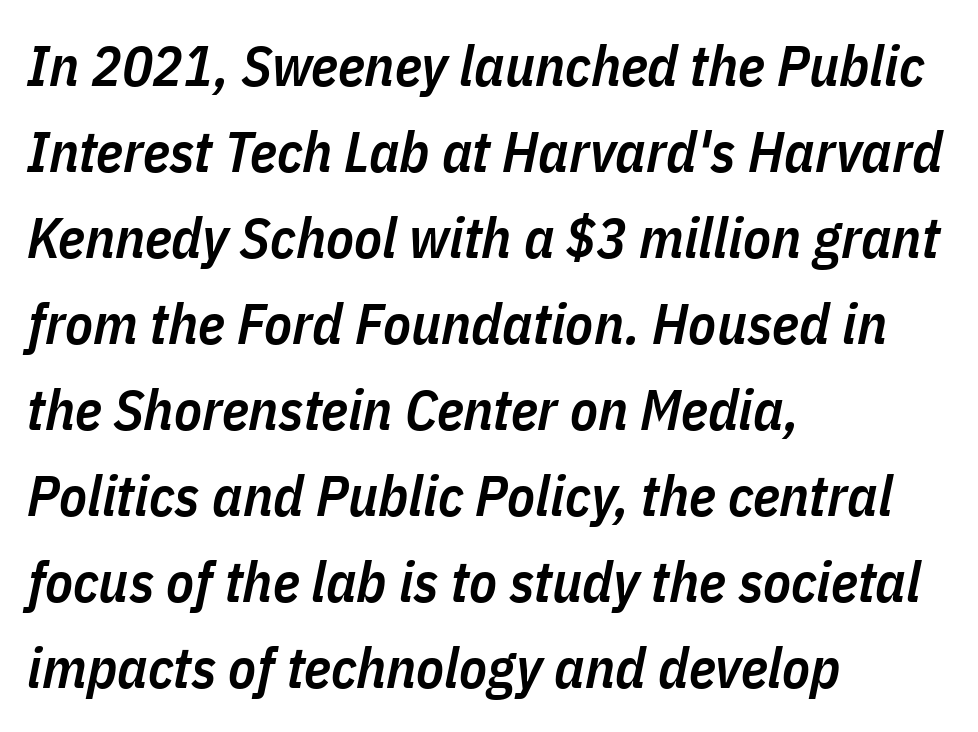
Q: Is the text bold? A: Semi-bold.
Q: Is the text italic (slanted)? A: Yes, it leans right by about 11 degrees.
Q: Is the text underlined? A: No.
Q: How is the paragraph aligned? A: Left-aligned.
Q: Is the spacing between letters normal or unusually wide? A: Normal.
Q: Is the spacing between lines tight, normal or loose? A: Normal.
Q: Width (condensed, normal, or wide)? A: Condensed.
Q: Stroke contrast? A: Low.
Q: x-height? A: Medium.
Q: Monospaced? A: No.
